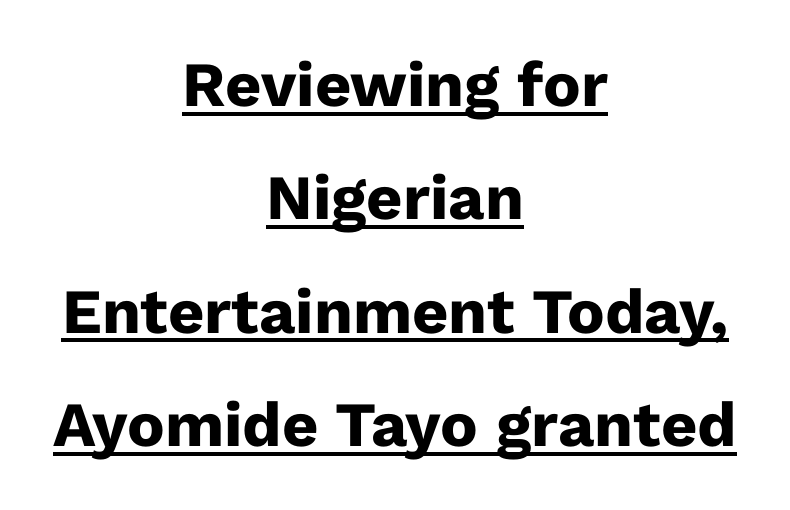
Q: Is the text bold? A: Yes.
Q: Is the text italic (slanted)? A: No, it is upright.
Q: Is the typeface a serif or a sans-serif typeface? A: Sans-serif.
Q: Is the text underlined? A: Yes.
Q: How is the paragraph aligned? A: Centered.
Q: Is the spacing between letters normal or unusually wide? A: Normal.
Q: Width (condensed, normal, or wide)? A: Normal.
Q: Stroke contrast? A: Low.
Q: x-height? A: Medium.
Q: Monospaced? A: No.
